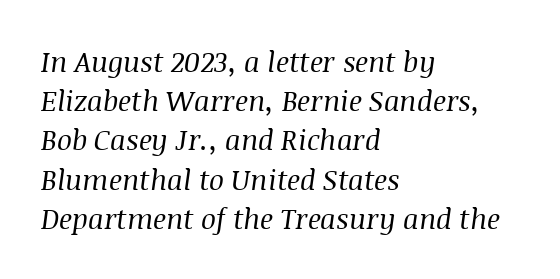
The image shows 28 px regular-weight serif type, italic (leaning right); set left-aligned, normal line spacing (1.4x), normal letter spacing, not underlined; medium stroke contrast and a large x-height.
